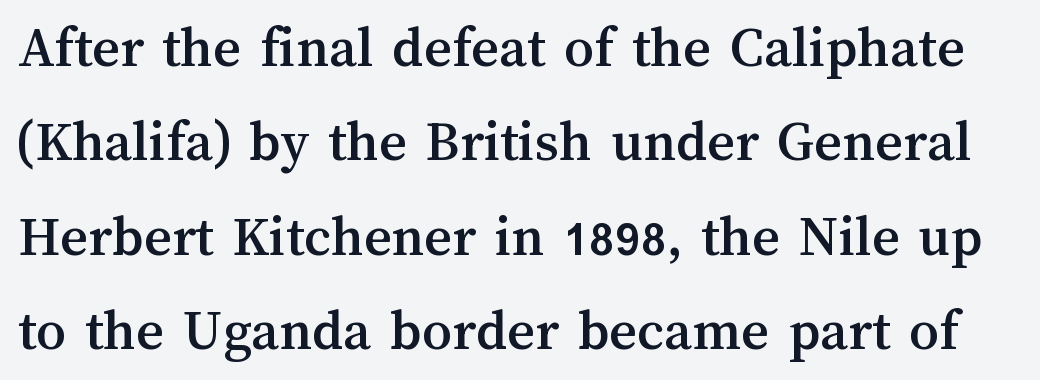
Q: Is the text italic (slanted)? A: No, it is upright.
Q: Is the text underlined? A: No.
Q: Is the spacing between letters normal or unusually wide? A: Normal.
Q: Is the spacing between lines tight, normal or loose? A: Normal.
Q: Width (condensed, normal, or wide)? A: Normal.
Q: Stroke contrast? A: Medium.
Q: x-height? A: Medium.
Q: Monospaced? A: No.
